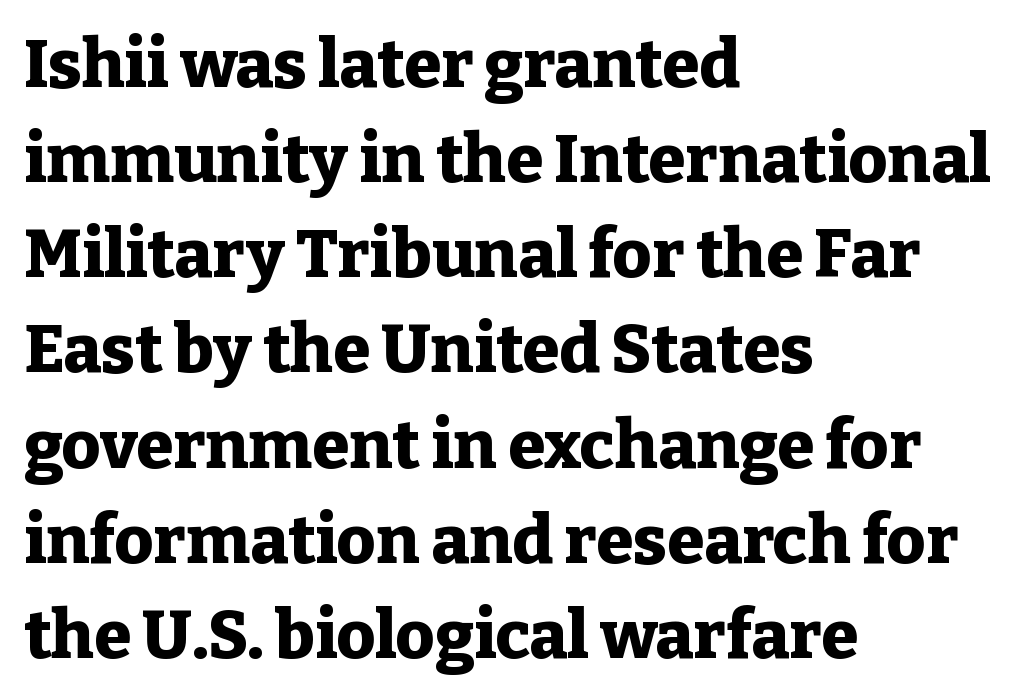
The image shows 67 px heavy serif type, upright; set left-aligned, normal line spacing (1.42x), normal letter spacing, not underlined; low stroke contrast and a medium x-height.
